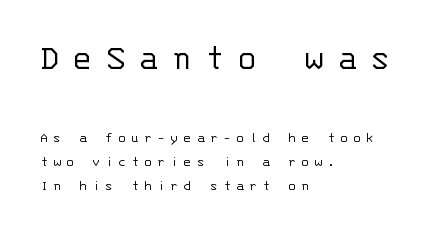
The image shows 38 px light sans-serif type, upright, monospaced; set left-aligned, normal line spacing (1.59x), unusually wide letter spacing (+0.33 em), not underlined; the first (top) block is 2.53x larger; low stroke contrast and a large x-height.
